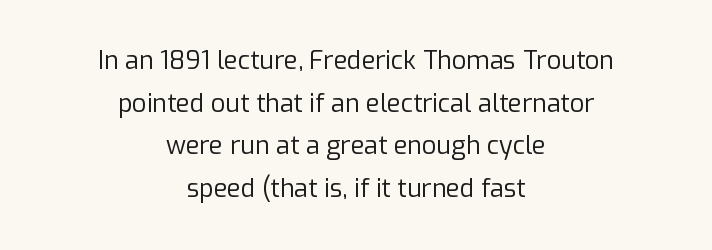
Typeset on center — no edge is straight. The lettering holds an erect, upright posture throughout. The passage shown is not underscored anywhere. Counters stay open thanks to moderate or lighter strokes. The tracking reads as untouched default to a designer's eye.
